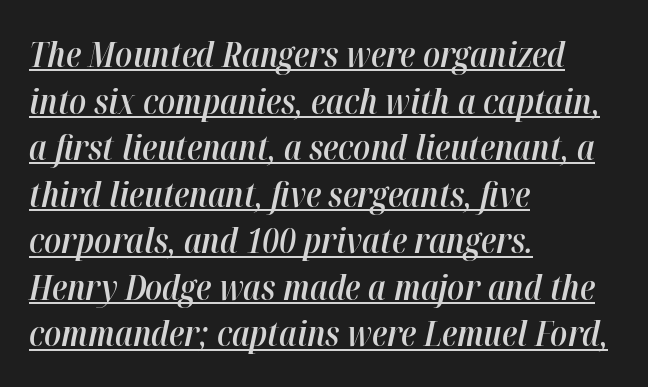
Strokes here are thickened, but only to semibold level. In terms of posture, this sample is oblique. Reading down the column, the eye jumps a familiar distance to each next line. The passage shown is typed in a proportional face where columns would drift.
